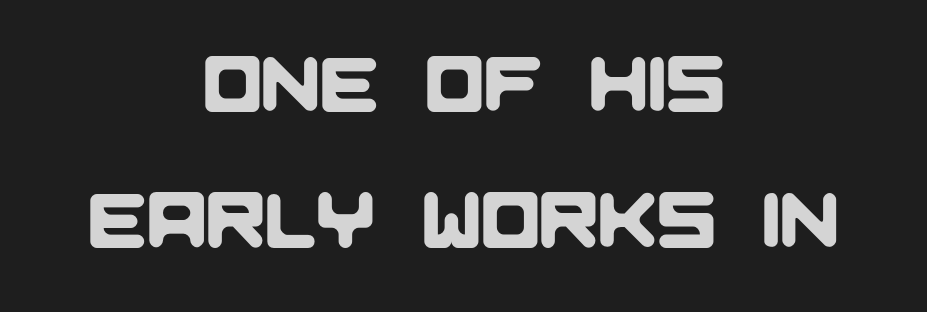
{"serif": "no", "width": "normal", "stroke_contrast": "low", "x_height": "large", "monospaced": "no", "underline": "no", "align": "center", "line_spacing_ratio": 1.75, "letter_spacing": "normal", "letter_spacing_em": 0.0, "glyph_px": 78}
